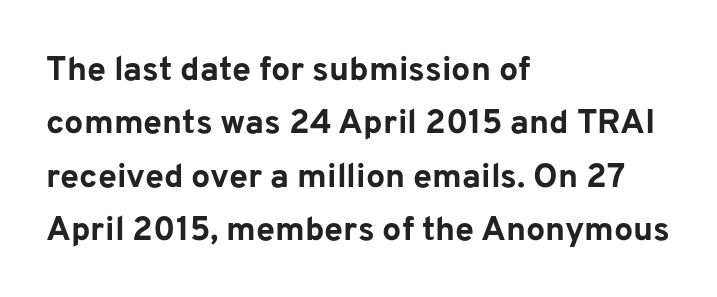
The image shows 34 px bold sans-serif type, upright; set left-aligned, normal line spacing (1.57x), normal letter spacing, not underlined; low stroke contrast and a medium x-height.
